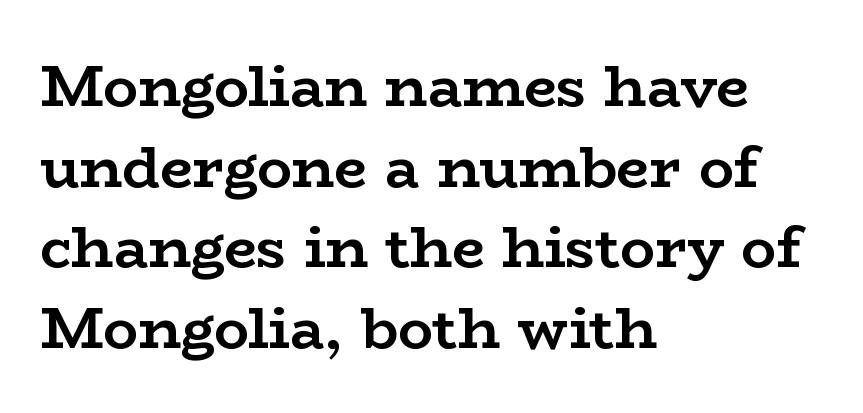
The image shows 58 px semibold, wide serif type, upright; set left-aligned, normal line spacing (1.39x), normal letter spacing, not underlined; low stroke contrast and a medium x-height.
